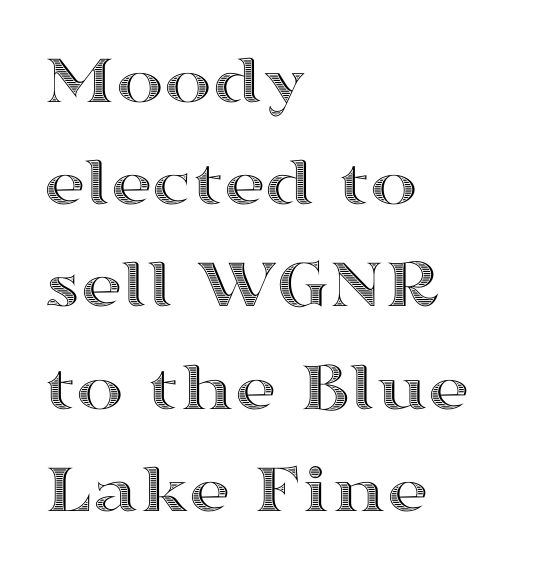
{"italic": "no", "width": "wide", "x_height": "medium", "monospaced": "no", "underline": "no", "align": "left", "line_spacing": "normal", "line_spacing_ratio": 1.42, "letter_spacing": "normal", "letter_spacing_em": 0.0, "glyph_px": 72}
